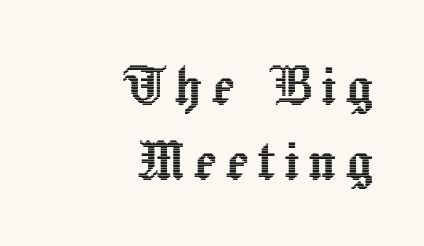
Q: Is the text italic (slanted)? A: No, it is upright.
Q: Is the text underlined? A: No.
Q: How is the paragraph aligned? A: Right-aligned.
Q: Is the spacing between lines tight, normal or loose? A: Tight.
Q: Width (condensed, normal, or wide)? A: Normal.
Q: x-height? A: Medium.
Q: Monospaced? A: No.
